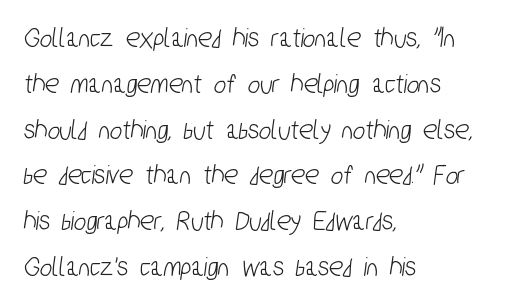
Q: Is the typeface a serif or a sans-serif typeface? A: Sans-serif.
Q: Is the text underlined? A: No.
Q: How is the paragraph aligned? A: Left-aligned.
Q: Is the spacing between letters normal or unusually wide? A: Normal.
Q: Is the spacing between lines tight, normal or loose? A: Normal.
Q: Width (condensed, normal, or wide)? A: Condensed.
Q: Stroke contrast? A: Low.
Q: x-height? A: Medium.
Q: Monospaced? A: No.
